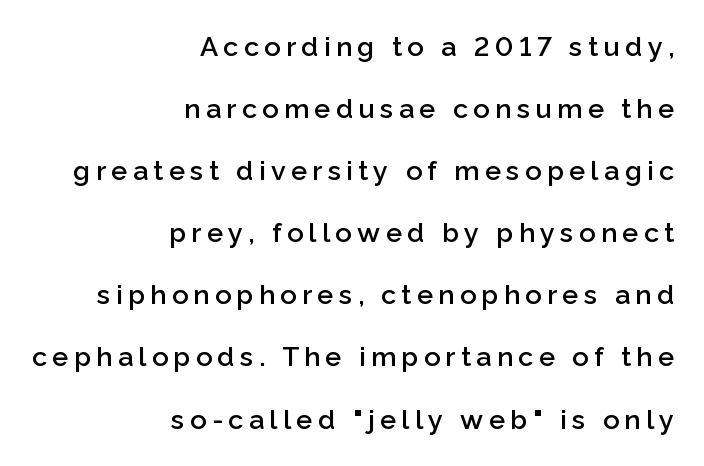
{"italic": "no", "bold": "semi", "underline": "no", "align": "right", "line_spacing": "loose", "line_spacing_ratio": 2.3, "letter_spacing": "wide", "letter_spacing_em": 0.2, "glyph_px": 27}
